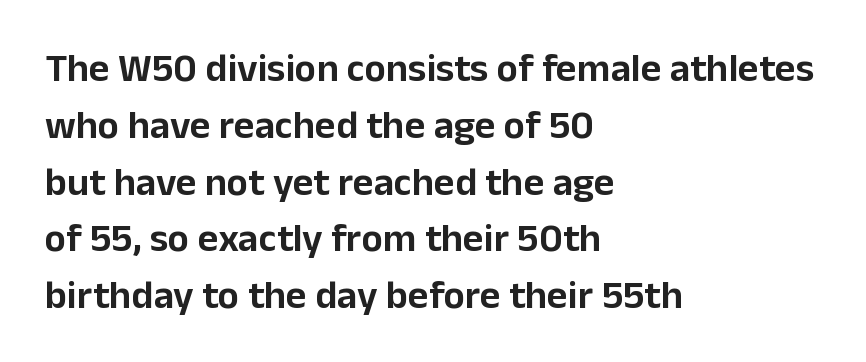
The image shows 40 px sans-serif type, upright; set left-aligned, normal line spacing (1.42x), normal letter spacing, not underlined; low stroke contrast and a medium x-height.
